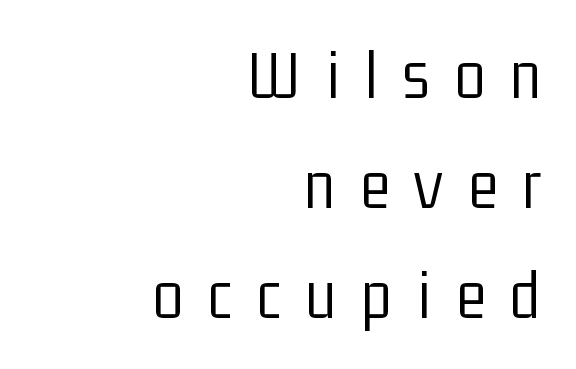
Italic? Not at all — the glyphs are vertical. The line texture is sparse and dotted thanks to wide tracking. The letters look calm and open, with moderate or lighter stems. The gap between lines stays unmarked. Each letter's strokes conclude bluntly, with no projecting serifs.
